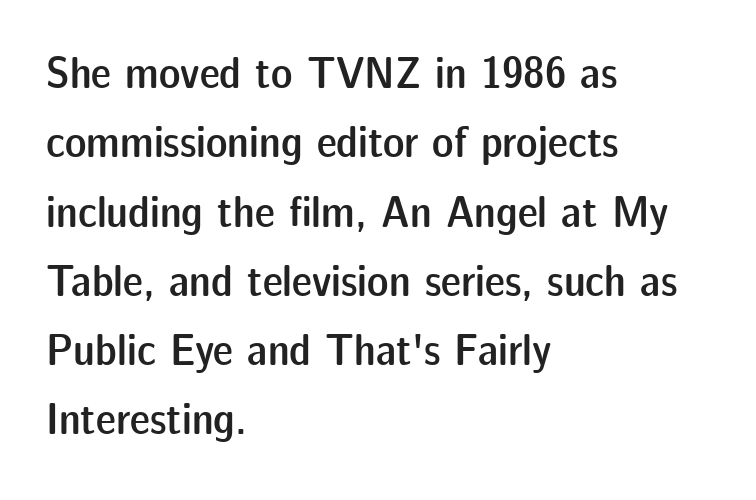
The image shows 45 px semibold sans-serif type, upright; set left-aligned, normal line spacing (1.54x), normal letter spacing, not underlined; low stroke contrast and a medium x-height.
